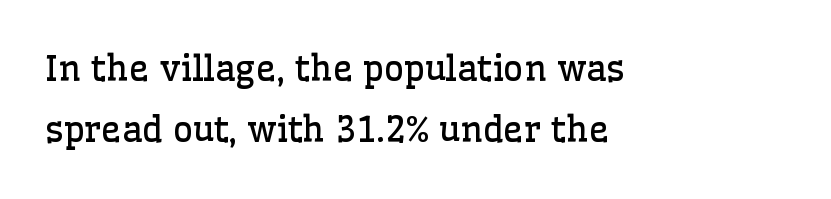
The image shows 35 px regular-weight serif type, upright; set left-aligned, line spacing 1.75x, normal letter spacing, not underlined; low stroke contrast and a medium x-height.
